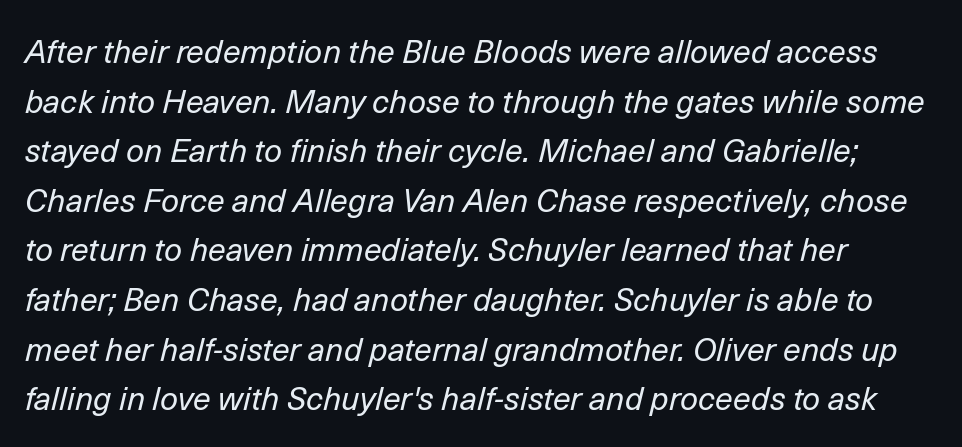
{"italic": "yes", "lean": "right", "slant_degrees": 14, "bold": "no", "weight": "regular", "width": "normal", "stroke_contrast": "low", "x_height": "medium", "monospaced": "no", "underline": "no", "line_spacing": "normal", "line_spacing_ratio": 1.55, "letter_spacing": "normal", "letter_spacing_em": 0.0, "glyph_px": 32}
